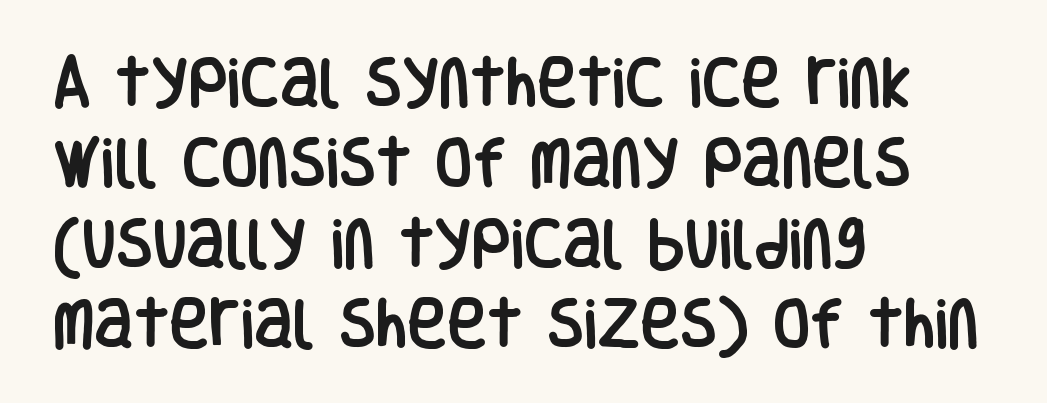
If you drew a line through each stem, it would be perfectly vertical. The gaps between neighbouring characters are ordinary and unremarkable. A classic flush-left, rag-right setting is used for this passage. In terms of letterform style, serifs are entirely absent.
